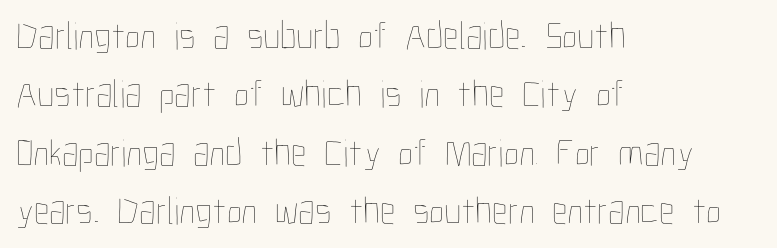
The image shows 39 px thin, condensed type, upright; set left-aligned, normal line spacing (1.5x), normal letter spacing, not underlined; low stroke contrast and a medium x-height.
